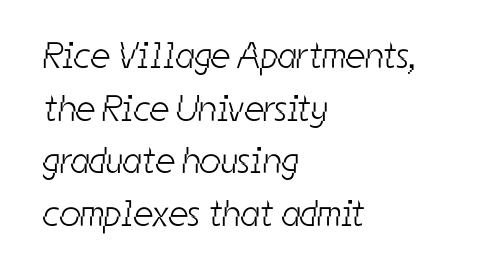
{"serif": "no", "bold": "no", "weight": "light", "width": "condensed", "stroke_contrast": "low", "x_height": "medium", "monospaced": "no", "underline": "no", "align": "left", "line_spacing": "normal", "line_spacing_ratio": 1.42, "letter_spacing": "normal", "letter_spacing_em": 0.0, "glyph_px": 37}
